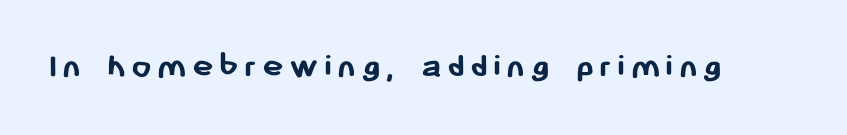
The image shows 36 px semibold sans-serif type, upright; set not underlined; low stroke contrast and a medium x-height.
